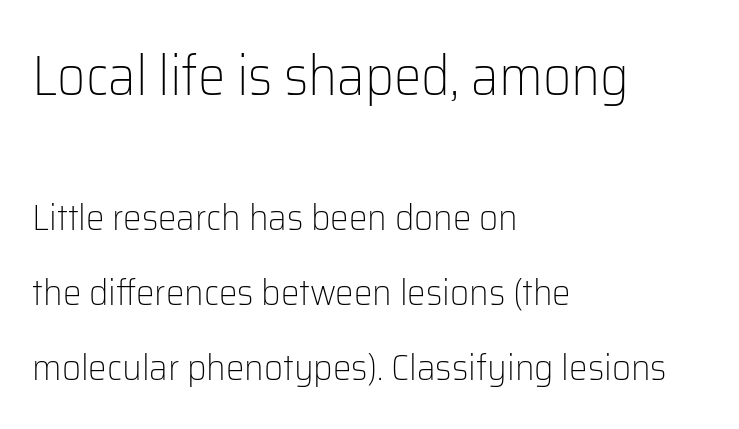
Q: Is the text bold? A: No.
Q: Is the text italic (slanted)? A: No, it is upright.
Q: Is the typeface a serif or a sans-serif typeface? A: Sans-serif.
Q: Is the text underlined? A: No.
Q: How is the paragraph aligned? A: Left-aligned.
Q: Is the spacing between letters normal or unusually wide? A: Normal.
Q: Is the spacing between lines tight, normal or loose? A: Loose.
Q: Which block of text is set in a larger size, the first (top) or the second (bottom)? A: The first (top) one.
Q: Width (condensed, normal, or wide)? A: Normal.
Q: Stroke contrast? A: Low.
Q: x-height? A: Medium.
Q: Monospaced? A: No.
